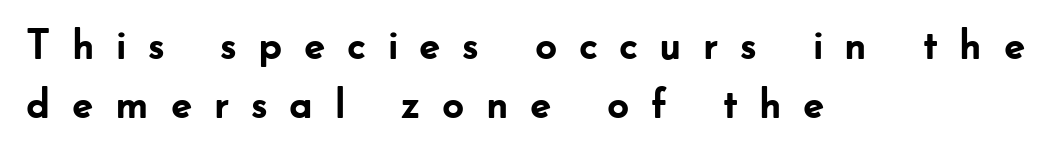
The image shows 43 px semibold sans-serif type, upright; set left-aligned, normal line spacing (1.38x), unusually wide letter spacing (+0.48 em), not underlined; low stroke contrast and a small x-height.
